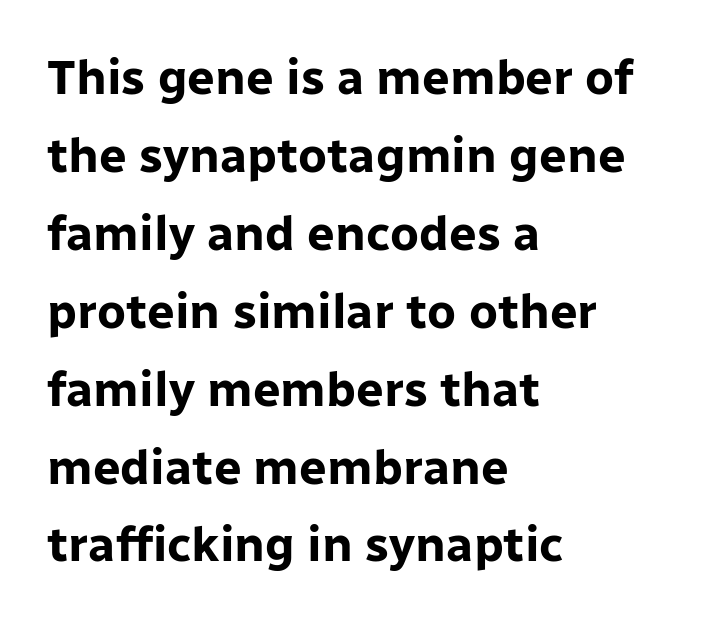
The image shows 49 px bold sans-serif type, upright; set left-aligned, normal line spacing (1.59x), normal letter spacing, not underlined; low stroke contrast and a medium x-height.
